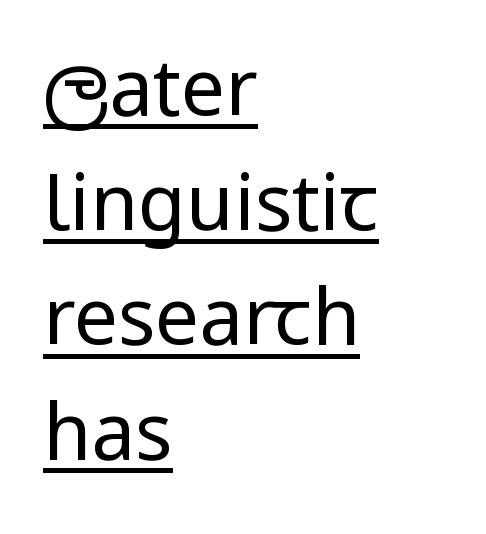
The font's upright variant was chosen for this text. This sample uses plain, unmodified letter spacing. Has an underline been added? It has. Regarding leading, the lines here are spaced in the standard way.
